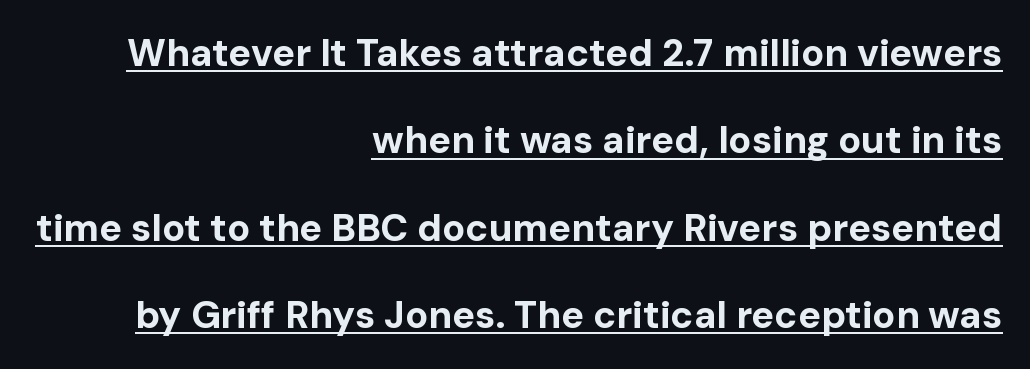
Q: Is the text bold? A: Yes.
Q: Is the text italic (slanted)? A: No, it is upright.
Q: Is the typeface a serif or a sans-serif typeface? A: Sans-serif.
Q: Is the text underlined? A: Yes.
Q: How is the paragraph aligned? A: Right-aligned.
Q: Is the spacing between letters normal or unusually wide? A: Normal.
Q: Is the spacing between lines tight, normal or loose? A: Loose.
Q: Width (condensed, normal, or wide)? A: Normal.
Q: Stroke contrast? A: Low.
Q: x-height? A: Medium.
Q: Monospaced? A: No.
